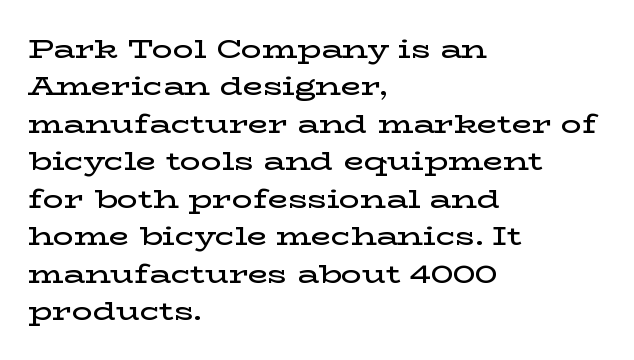
Q: Is the text bold? A: Semi-bold.
Q: Is the text italic (slanted)? A: No, it is upright.
Q: Is the text underlined? A: No.
Q: How is the paragraph aligned? A: Left-aligned.
Q: Is the spacing between letters normal or unusually wide? A: Normal.
Q: Is the spacing between lines tight, normal or loose? A: Normal.
